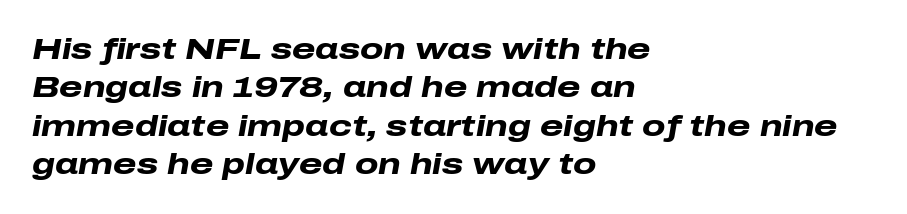
The image shows 30 px heavy, wide type, italic (leaning right); set left-aligned, normal line spacing (1.28x), normal letter spacing, not underlined; low stroke contrast and a medium x-height.
